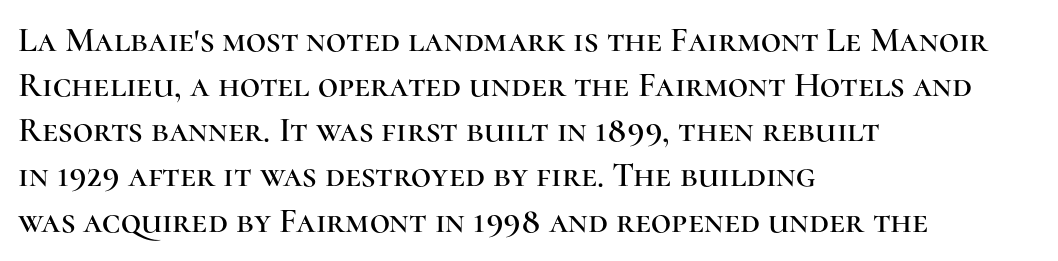
Q: Is the text italic (slanted)? A: No, it is upright.
Q: Is the typeface a serif or a sans-serif typeface? A: Serif.
Q: Is the text underlined? A: No.
Q: How is the paragraph aligned? A: Left-aligned.
Q: Is the spacing between letters normal or unusually wide? A: Normal.
Q: Is the spacing between lines tight, normal or loose? A: Normal.
Q: Width (condensed, normal, or wide)? A: Normal.
Q: Stroke contrast? A: High.
Q: x-height? A: Medium.
Q: Monospaced? A: No.
